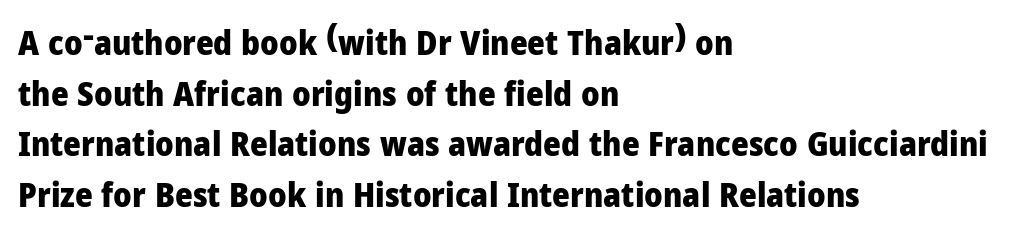
Q: Is the text bold? A: Yes.
Q: Is the text italic (slanted)? A: No, it is upright.
Q: Is the typeface a serif or a sans-serif typeface? A: Sans-serif.
Q: Is the text underlined? A: No.
Q: How is the paragraph aligned? A: Left-aligned.
Q: Is the spacing between letters normal or unusually wide? A: Normal.
Q: Is the spacing between lines tight, normal or loose? A: Normal.
Q: Width (condensed, normal, or wide)? A: Normal.
Q: Stroke contrast? A: Low.
Q: x-height? A: Medium.
Q: Monospaced? A: No.
